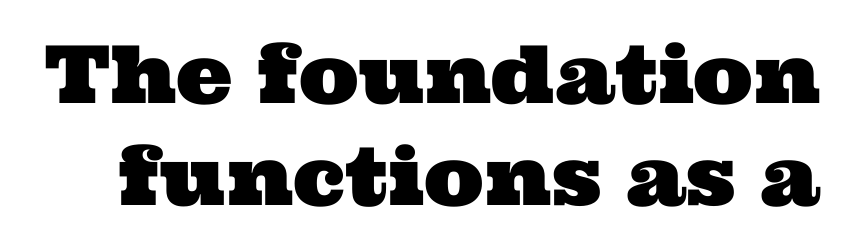
The image shows 80 px wide serif type; set normal line spacing (1.28x), normal letter spacing, not underlined; medium stroke contrast and a medium x-height.
